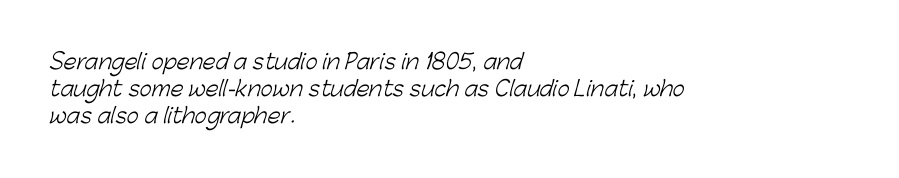
Q: Is the text bold? A: No.
Q: Is the text underlined? A: No.
Q: How is the paragraph aligned? A: Left-aligned.
Q: Is the spacing between letters normal or unusually wide? A: Normal.
Q: Is the spacing between lines tight, normal or loose? A: Normal.
